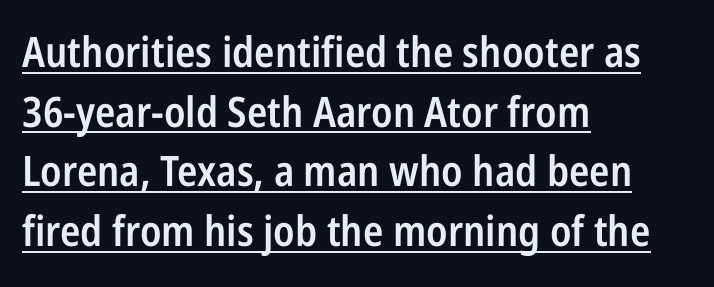
{"serif": "no", "italic": "no", "bold": "semi", "weight": "semibold", "width": "condensed", "stroke_contrast": "low", "x_height": "medium", "monospaced": "no", "underline": "yes", "align": "left", "line_spacing": "normal", "line_spacing_ratio": 1.42, "letter_spacing": "normal", "letter_spacing_em": 0.0, "glyph_px": 42}
